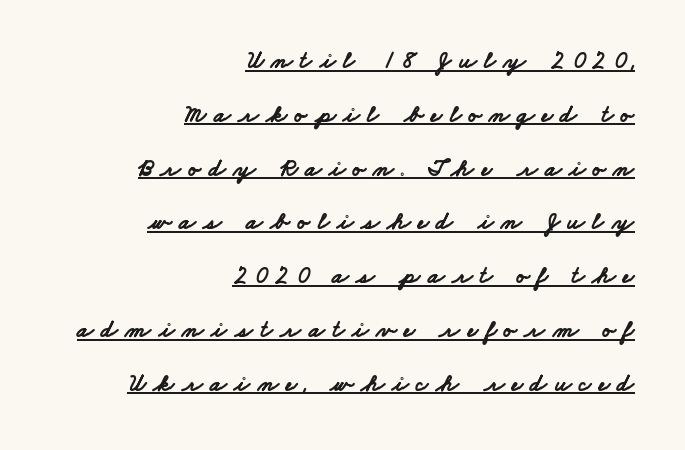
The image shows 24 px bold type; set right-aligned, loose line spacing (2.24x), unusually wide letter spacing (+0.31 em), underlined.
